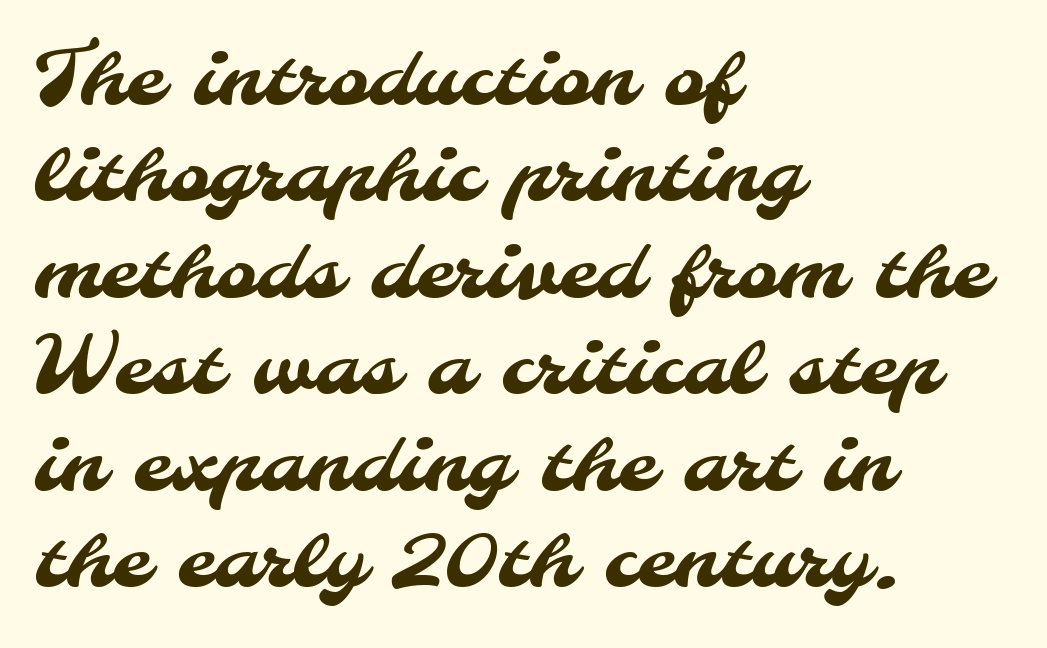
The image shows 79 px sans-serif type; set left-aligned, line spacing 1.22x, normal letter spacing, not underlined; medium stroke contrast and a small x-height.
